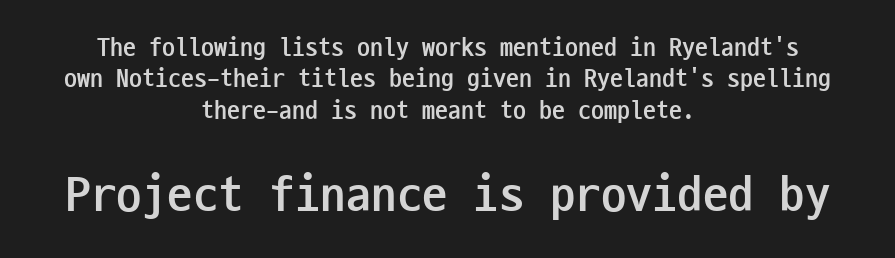
{"serif": "no", "italic": "no", "bold": "yes", "weight": "semibold", "width": "condensed", "stroke_contrast": "low", "x_height": "medium", "monospaced": "yes", "underline": "no", "align": "center", "line_spacing_ratio": 1.21, "letter_spacing": "normal", "letter_spacing_em": 0.0, "larger_block": "second", "size_ratio": 1.96, "glyph_px": 51}
